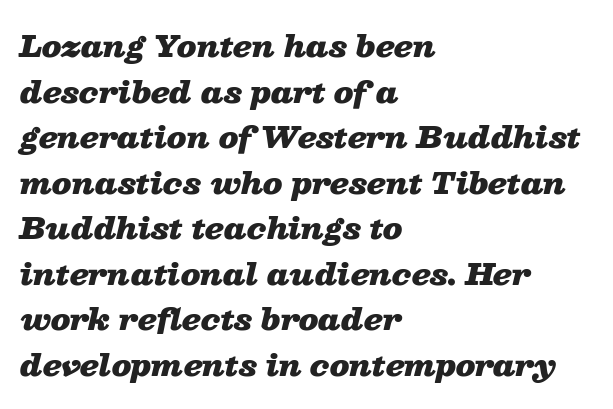
This sample uses plain, unmodified letter spacing. The face used here has the dense, thick strokes of a bold. Layout note: lines flush left. Interline gaps are of average width in this sample. Here the designer chose a conventional face with non-uniform glyph widths.
